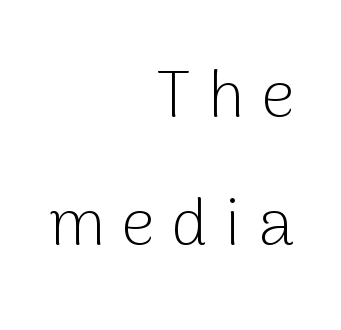
Q: Is the text bold? A: No.
Q: Is the text italic (slanted)? A: No, it is upright.
Q: Is the typeface a serif or a sans-serif typeface? A: Sans-serif.
Q: Is the text underlined? A: No.
Q: How is the paragraph aligned? A: Right-aligned.
Q: Is the spacing between letters normal or unusually wide? A: Unusually wide.
Q: Is the spacing between lines tight, normal or loose? A: Loose.
Q: Width (condensed, normal, or wide)? A: Normal.
Q: Stroke contrast? A: Low.
Q: x-height? A: Medium.
Q: Monospaced? A: No.
